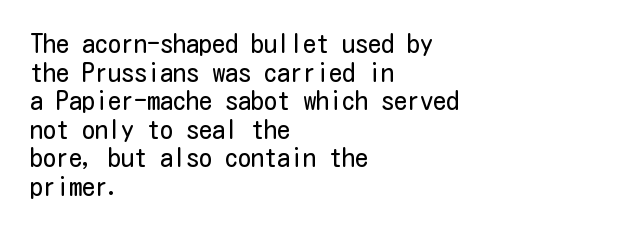
{"italic": "no", "bold": "no", "underline": "no", "align": "left", "line_spacing": "tight", "line_spacing_ratio": 1.1, "letter_spacing": "normal", "letter_spacing_em": 0.0, "glyph_px": 26}
